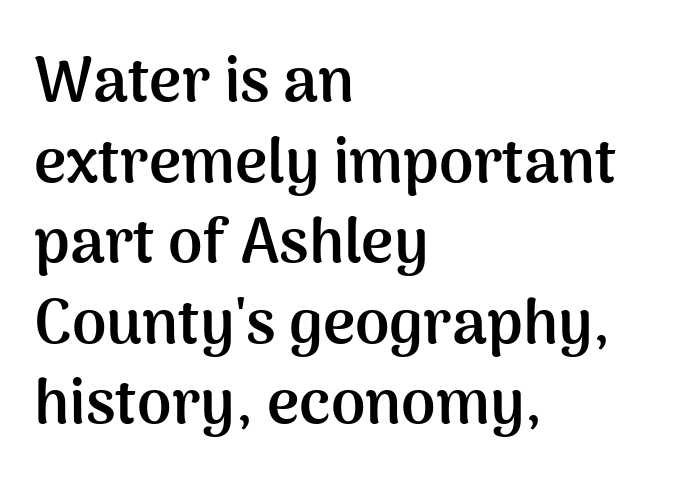
Q: Is the text bold? A: Yes.
Q: Is the text italic (slanted)? A: No, it is upright.
Q: Is the typeface a serif or a sans-serif typeface? A: Sans-serif.
Q: Is the text underlined? A: No.
Q: How is the paragraph aligned? A: Left-aligned.
Q: Is the spacing between letters normal or unusually wide? A: Normal.
Q: Is the spacing between lines tight, normal or loose? A: Normal.
Q: Width (condensed, normal, or wide)? A: Normal.
Q: Stroke contrast? A: Medium.
Q: x-height? A: Medium.
Q: Monospaced? A: No.
